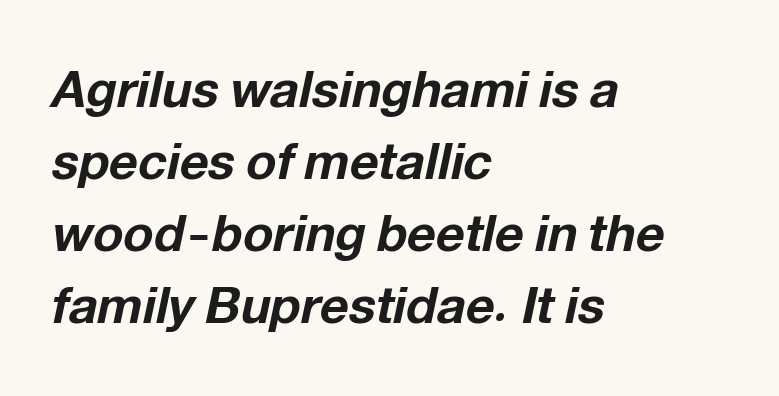
The image shows 50 px bold type, italic (leaning right); set left-aligned, normal line spacing (1.44x), normal letter spacing, not underlined; low stroke contrast and a medium x-height.
